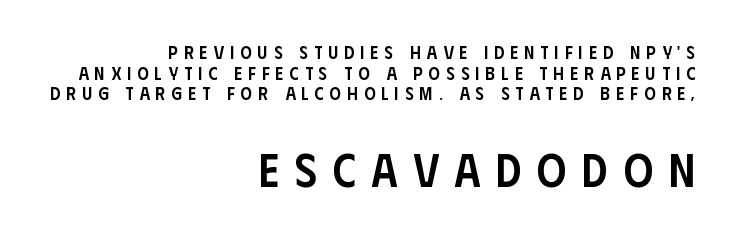
Q: Is the text bold? A: Semi-bold.
Q: Is the text italic (slanted)? A: No, it is upright.
Q: Is the typeface a serif or a sans-serif typeface? A: Sans-serif.
Q: Is the text underlined? A: No.
Q: How is the paragraph aligned? A: Right-aligned.
Q: Is the spacing between letters normal or unusually wide? A: Unusually wide.
Q: Is the spacing between lines tight, normal or loose? A: Tight.
Q: Which block of text is set in a larger size, the first (top) or the second (bottom)? A: The second (bottom) one.
Q: Width (condensed, normal, or wide)? A: Condensed.
Q: Stroke contrast? A: Low.
Q: x-height? A: Large.
Q: Monospaced? A: No.
